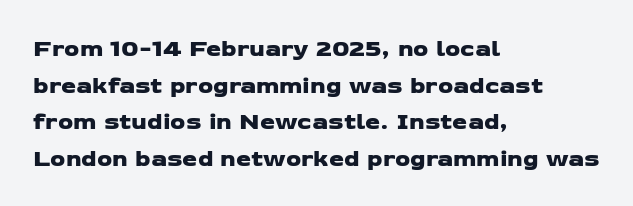
Q: Is the text underlined? A: No.
Q: How is the paragraph aligned? A: Left-aligned.
Q: Is the spacing between letters normal or unusually wide? A: Normal.
Q: Is the spacing between lines tight, normal or loose? A: Normal.
